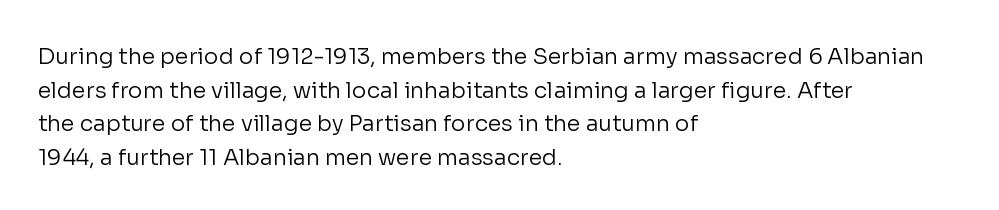
Q: Is the text bold? A: No.
Q: Is the text italic (slanted)? A: No, it is upright.
Q: Is the text underlined? A: No.
Q: How is the paragraph aligned? A: Left-aligned.
Q: Is the spacing between letters normal or unusually wide? A: Normal.
Q: Is the spacing between lines tight, normal or loose? A: Normal.
